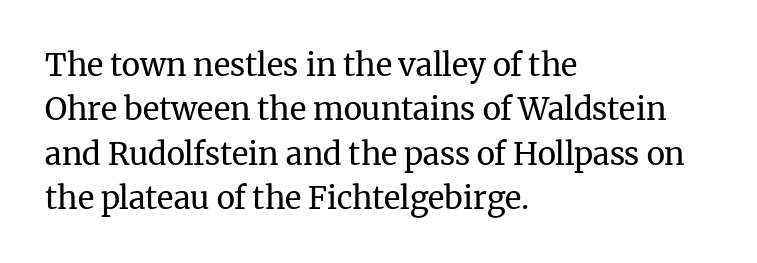
{"serif": "yes", "italic": "no", "bold": "no", "weight": "regular", "width": "normal", "stroke_contrast": "medium", "x_height": "medium", "monospaced": "no", "underline": "no", "align": "left", "line_spacing": "normal", "line_spacing_ratio": 1.43, "letter_spacing": "normal", "letter_spacing_em": 0.0, "glyph_px": 31}
